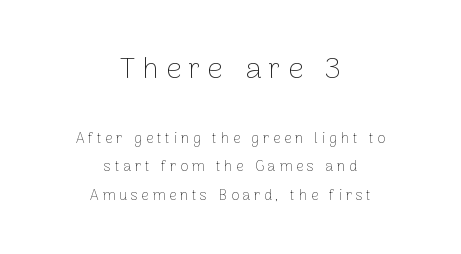
The image shows 30 px thin sans-serif type, upright; set centered, loose line spacing (1.9x), unusually wide letter spacing (+0.24 em), not underlined; the first (top) block is 2.0x larger; low stroke contrast and a medium x-height.
